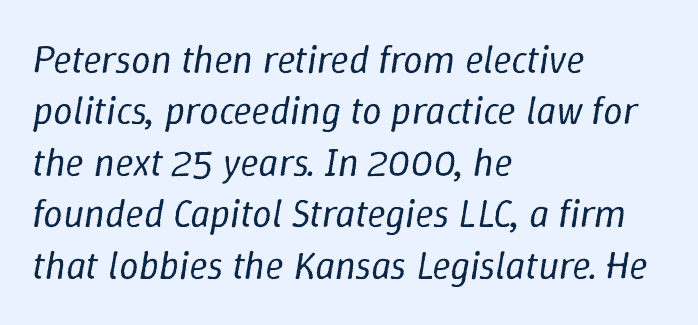
A student would call this left alignment; a typographer would say flush left, rag right. How would I describe the line gaps? Plain and ordinary. Here the designer chose a conventional face with non-uniform glyph widths. These lines keep a tight, regular rhythm from letter to letter.
